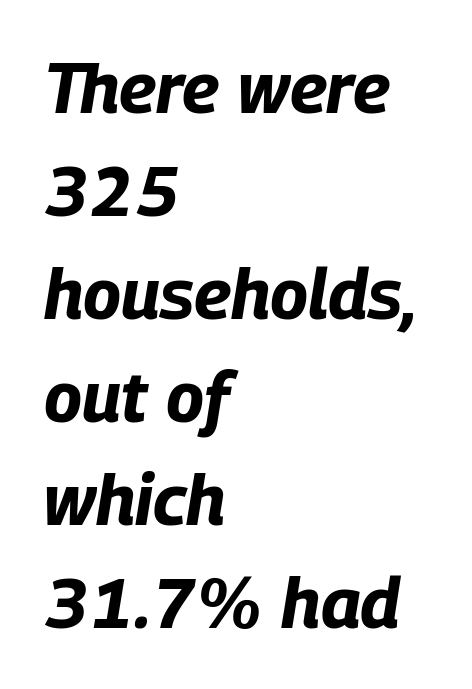
Q: Is the text bold? A: Yes.
Q: Is the text italic (slanted)? A: Yes, it leans right by about 9 degrees.
Q: Is the text underlined? A: No.
Q: How is the paragraph aligned? A: Left-aligned.
Q: Is the spacing between letters normal or unusually wide? A: Normal.
Q: Is the spacing between lines tight, normal or loose? A: Normal.
Q: Width (condensed, normal, or wide)? A: Condensed.
Q: Stroke contrast? A: Low.
Q: x-height? A: Large.
Q: Monospaced? A: No.
